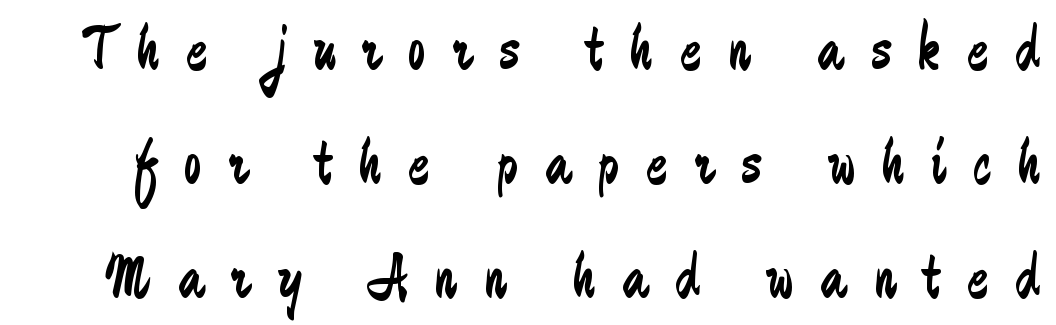
Honestly, there is no underline to notice here at all. Is this a fixed-width face? No — the glyphs have proportional, varying widths. I'd call this a sans setting — the letters go barefoot. The rendering inserts visible extra space after every character. A quiet, ordinary-to-light weight characterises the typeface.
